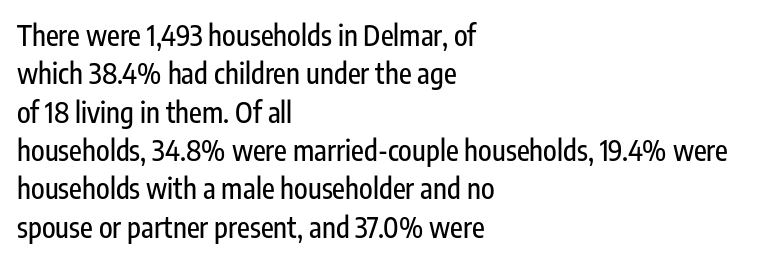
The image shows 28 px condensed sans-serif type, upright; set left-aligned, normal line spacing (1.37x), normal letter spacing, not underlined; low stroke contrast and a medium x-height.
